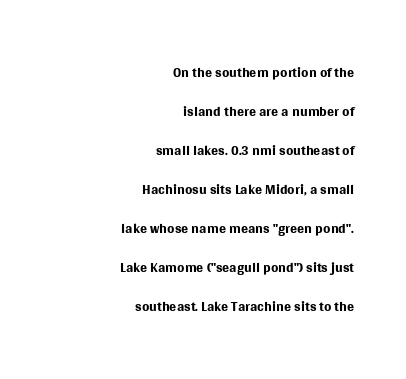
The image shows 21 px text type, upright; set right-aligned, line spacing 1.86x, normal letter spacing, not underlined.
